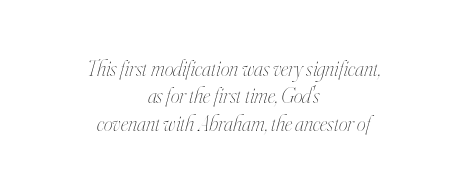
Q: Is the text bold? A: No.
Q: Is the text italic (slanted)? A: Yes, it leans right by about 16 degrees.
Q: Is the text underlined? A: No.
Q: How is the paragraph aligned? A: Centered.
Q: Is the spacing between letters normal or unusually wide? A: Normal.
